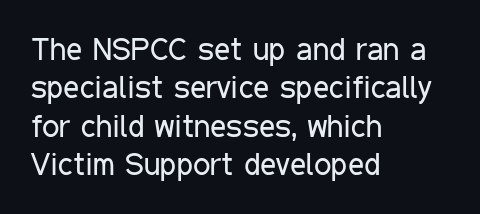
Each row of text sits above clean, open space. The face used here is proportionally spaced, like ordinary book or web type. Italic? Not at all — the glyphs are vertical. A student would call this left alignment; a typographer would say flush left, rag right. No extra tracking has been applied to these lines. Nothing heavy about these letters — not bold at all.
